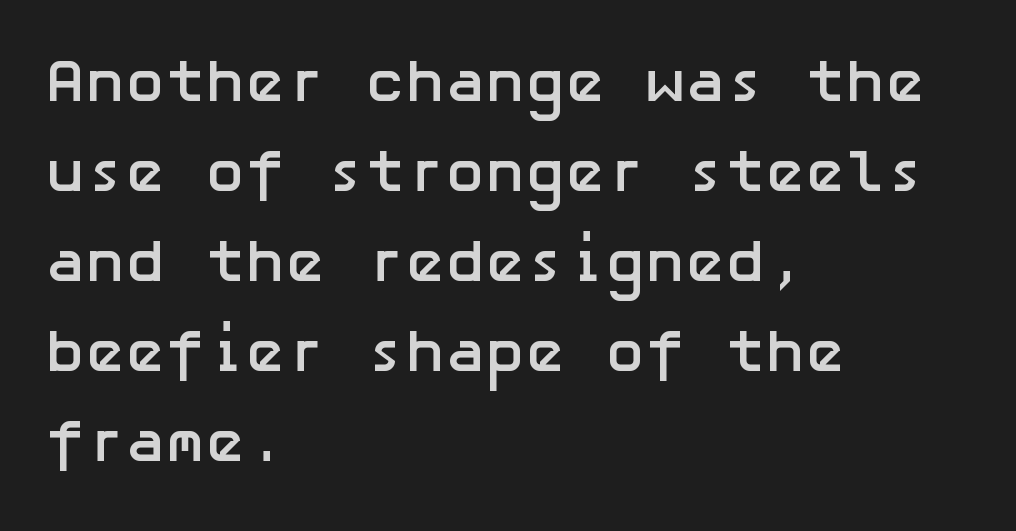
Q: Is the text bold? A: Yes.
Q: Is the text italic (slanted)? A: No, it is upright.
Q: Is the typeface a serif or a sans-serif typeface? A: Sans-serif.
Q: Is the text underlined? A: No.
Q: How is the paragraph aligned? A: Left-aligned.
Q: Is the spacing between letters normal or unusually wide? A: Normal.
Q: Is the spacing between lines tight, normal or loose? A: Normal.
Q: Width (condensed, normal, or wide)? A: Normal.
Q: Stroke contrast? A: Low.
Q: x-height? A: Medium.
